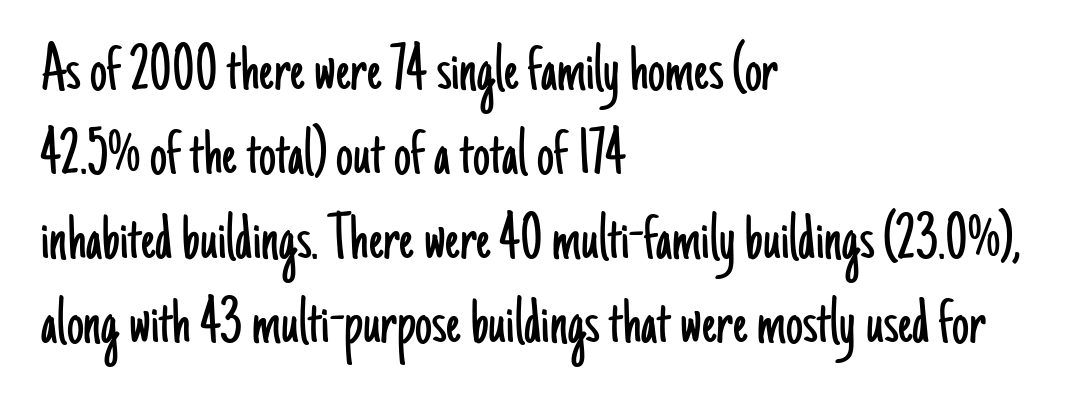
The image shows 68 px light, condensed sans-serif type, upright; set left-aligned, line spacing 1.24x, normal letter spacing, not underlined; low stroke contrast and a small x-height.
